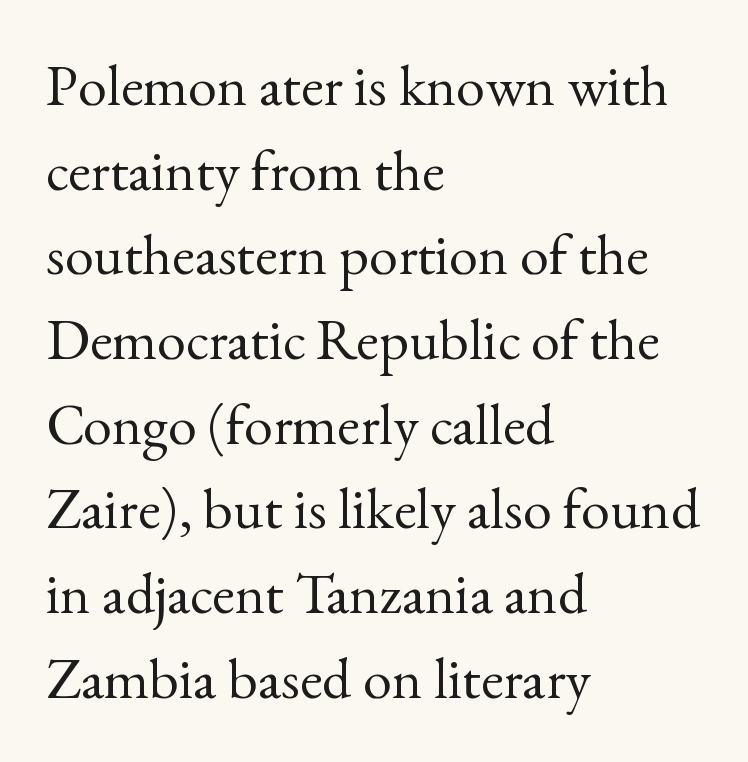
The image shows 58 px regular-weight serif type, upright; set left-aligned, normal line spacing (1.46x), normal letter spacing, not underlined; a small x-height.
